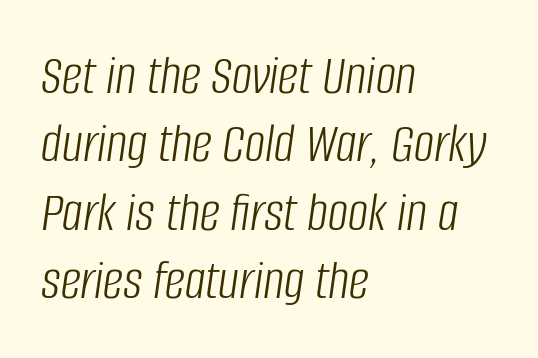
The image shows 57 px light, condensed type, italic (leaning right); set left-aligned, line spacing 1.2x, normal letter spacing, not underlined; low stroke contrast and a large x-height.
